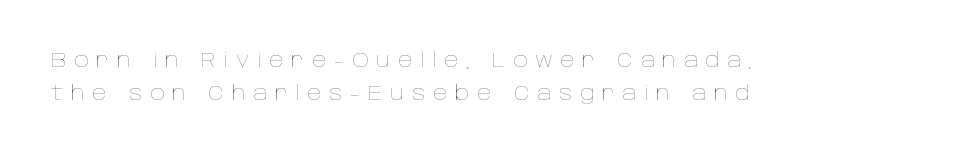
The image shows 20 px text type, upright; set left-aligned, normal line spacing (1.67x), unusually wide letter spacing (+0.39 em), not underlined.
